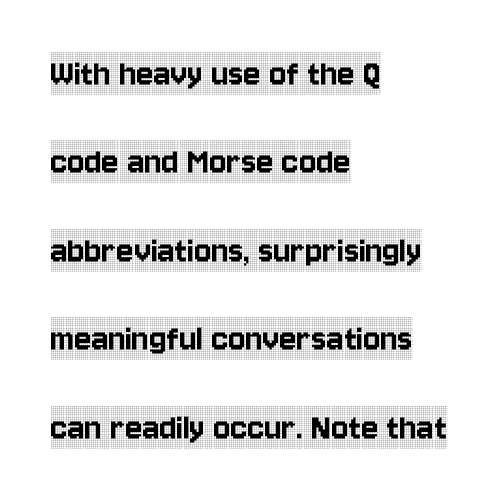
Serifs: yes, visible at the terminals of the letterforms. This sample has the flowing, uneven cadence of proportional lettering. Descender tails drop into unmarked territory. Nobody touched the tracking dial on this one.
